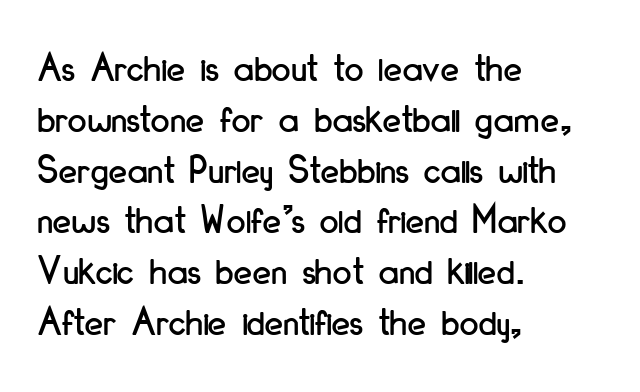
Q: Is the text italic (slanted)? A: No, it is upright.
Q: Is the typeface a serif or a sans-serif typeface? A: Sans-serif.
Q: Is the text underlined? A: No.
Q: How is the paragraph aligned? A: Left-aligned.
Q: Is the spacing between letters normal or unusually wide? A: Normal.
Q: Width (condensed, normal, or wide)? A: Condensed.
Q: Stroke contrast? A: Low.
Q: x-height? A: Small.
Q: Monospaced? A: No.
